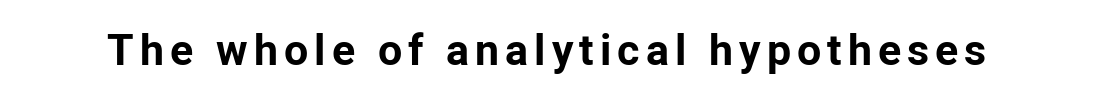
{"serif": "no", "italic": "no", "bold": "yes", "weight": "bold", "width": "normal", "stroke_contrast": "low", "x_height": "medium", "monospaced": "no", "underline": "no", "glyph_px": 43}
